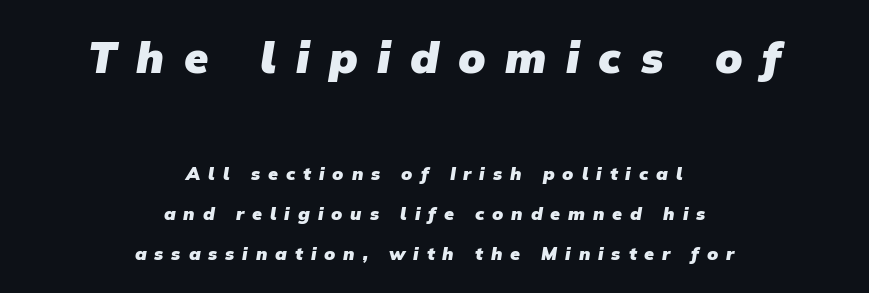
Q: Is the text bold? A: Yes.
Q: Is the typeface a serif or a sans-serif typeface? A: Sans-serif.
Q: Is the text underlined? A: No.
Q: How is the paragraph aligned? A: Centered.
Q: Is the spacing between letters normal or unusually wide? A: Unusually wide.
Q: Is the spacing between lines tight, normal or loose? A: Loose.
Q: Which block of text is set in a larger size, the first (top) or the second (bottom)? A: The first (top) one.
Q: Width (condensed, normal, or wide)? A: Normal.
Q: Stroke contrast? A: Low.
Q: x-height? A: Medium.
Q: Monospaced? A: No.
